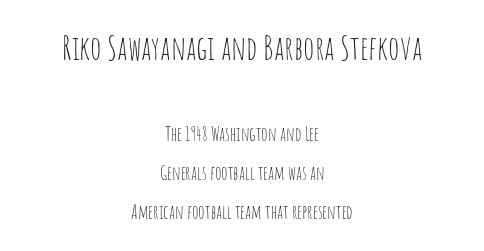
The image shows 33 px thin, condensed sans-serif type, upright; set centered, loose line spacing (2.07x), normal letter spacing, not underlined; the first (top) block is 1.74x larger; low stroke contrast and a large x-height.
